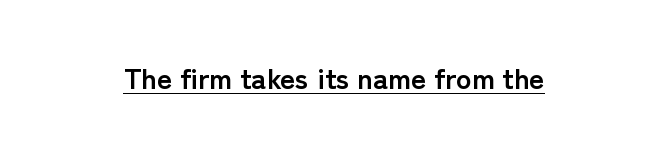
{"serif": "no", "italic": "no", "bold": "yes", "weight": "semibold", "width": "normal", "stroke_contrast": "low", "x_height": "medium", "monospaced": "no", "underline": "yes", "letter_spacing": "normal", "letter_spacing_em": 0.0, "glyph_px": 29}
